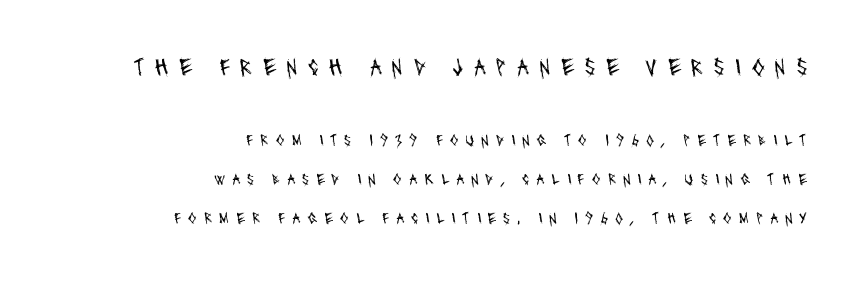
Descenders hang freely into open space. These lines are set flush right with a ragged left edge. Leading is clearly above the norm, producing a sparse column. Which of the two is more prominent by size? The first, at the top. The tracking jumps out immediately: characters are airy and widely separated. Caption: face not bold, strokes unweighted.
